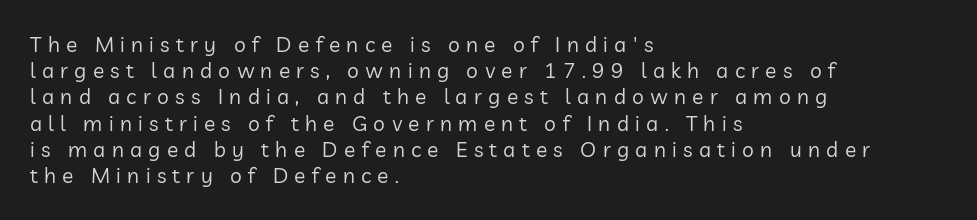
Q: Is the text bold? A: No.
Q: Is the text italic (slanted)? A: No, it is upright.
Q: Is the text underlined? A: No.
Q: How is the paragraph aligned? A: Left-aligned.
Q: Is the spacing between letters normal or unusually wide? A: Unusually wide.
Q: Is the spacing between lines tight, normal or loose? A: Normal.
